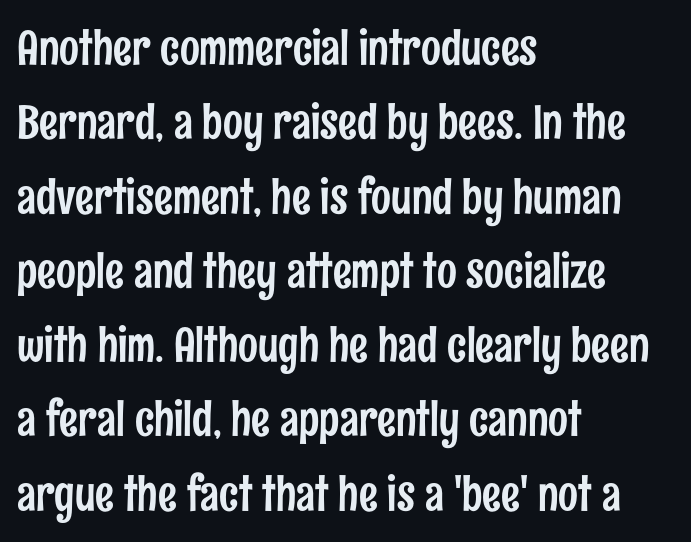
Q: Is the text italic (slanted)? A: No, it is upright.
Q: Is the typeface a serif or a sans-serif typeface? A: Sans-serif.
Q: Is the text underlined? A: No.
Q: How is the paragraph aligned? A: Left-aligned.
Q: Is the spacing between letters normal or unusually wide? A: Normal.
Q: Is the spacing between lines tight, normal or loose? A: Normal.
Q: Width (condensed, normal, or wide)? A: Condensed.
Q: Stroke contrast? A: Low.
Q: x-height? A: Medium.
Q: Monospaced? A: No.
